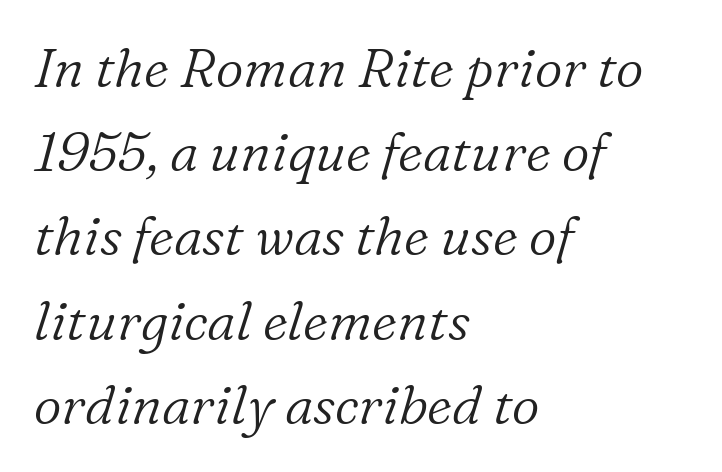
Q: Is the text bold? A: No.
Q: Is the text italic (slanted)? A: Yes, it leans right by about 16 degrees.
Q: Is the typeface a serif or a sans-serif typeface? A: Serif.
Q: Is the text underlined? A: No.
Q: How is the paragraph aligned? A: Left-aligned.
Q: Is the spacing between letters normal or unusually wide? A: Normal.
Q: Is the spacing between lines tight, normal or loose? A: Normal.
Q: Width (condensed, normal, or wide)? A: Normal.
Q: Stroke contrast? A: Low.
Q: x-height? A: Medium.
Q: Monospaced? A: No.
